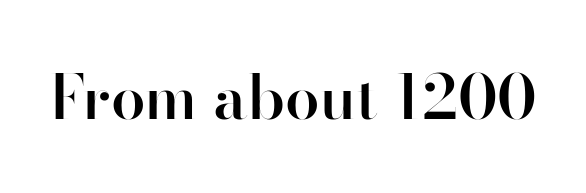
{"serif": "no", "italic": "no", "bold": "semi", "weight": "semibold", "width": "normal", "stroke_contrast": "high", "x_height": "small", "monospaced": "no", "underline": "no", "letter_spacing": "normal", "letter_spacing_em": 0.0, "glyph_px": 62}
